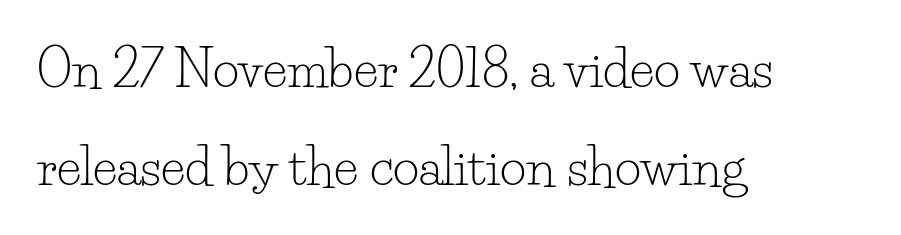
The image shows 51 px light serif type, upright; set left-aligned, loose line spacing (1.92x), normal letter spacing, not underlined; low stroke contrast and a small x-height.
